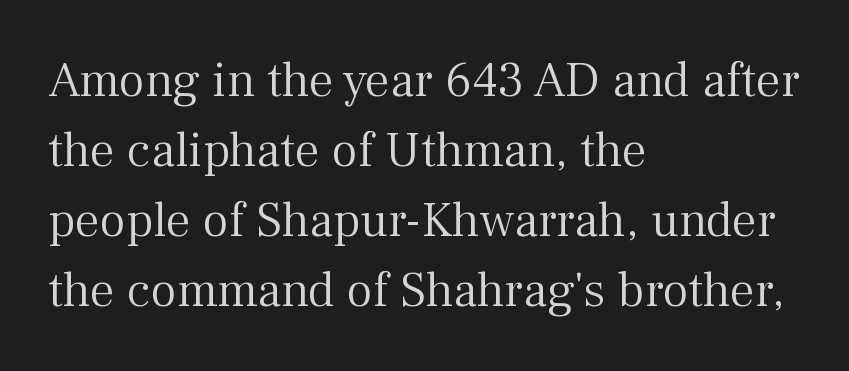
The image shows 50 px light serif type, upright; set left-aligned, normal line spacing (1.4x), normal letter spacing, not underlined; medium stroke contrast and a medium x-height.
